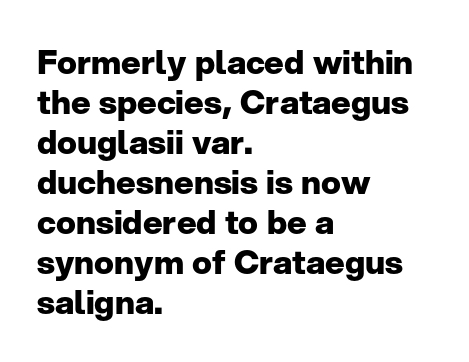
{"serif": "no", "italic": "no", "bold": "yes", "weight": "heavy", "width": "normal", "stroke_contrast": "low", "x_height": "medium", "monospaced": "no", "underline": "no", "align": "left", "line_spacing_ratio": 1.21, "letter_spacing": "normal", "letter_spacing_em": 0.0, "glyph_px": 33}
